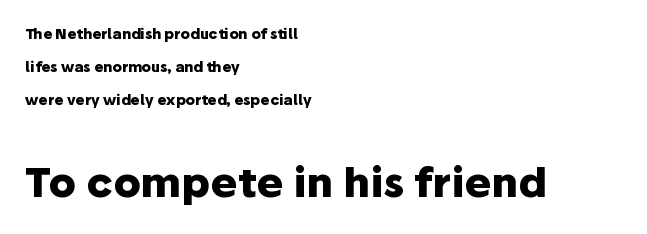
The image shows 41 px heavy sans-serif type, upright; set left-aligned, loose line spacing (2.35x), normal letter spacing, not underlined; the second (bottom) block is 2.93x larger; low stroke contrast and a medium x-height.
